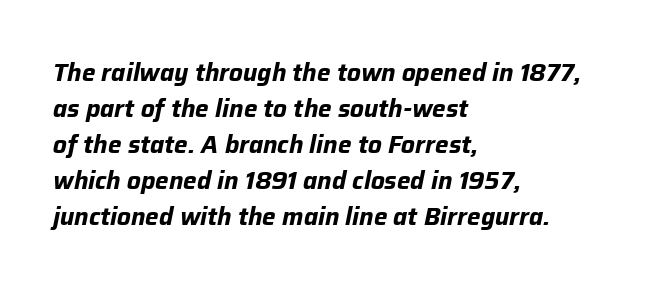
The zone under the glyphs is completely vacant. A full-strength bold gives these letters their thick strokes. Compared with ordinary roman type, these characters are visibly tilted. Compared with typical paragraphs, the rows here are spaced about the same. All the whitespace from short lines collects on the right. Spacing between characters is what you'd get straight out of the box.
